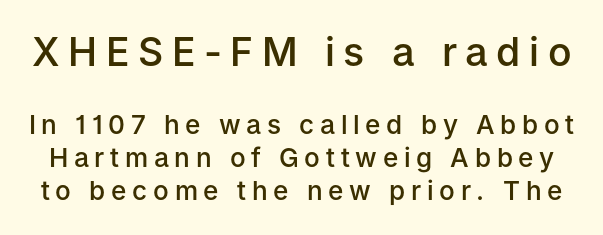
Grotesque or geometric, the face here clearly has no serifs. No italicization has been applied; the sample stays upright. Character widths vary here, with narrow letters taking less room than wide ones. The area under the type is left untouched. The letterforms stand isolated, each surrounded by extra space.
